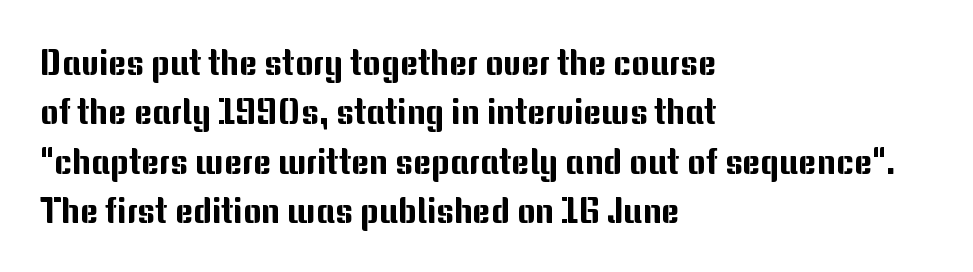
{"serif": "no", "italic": "no", "width": "normal", "stroke_contrast": "medium", "x_height": "medium", "monospaced": "no", "underline": "no", "align": "left", "line_spacing": "normal", "line_spacing_ratio": 1.41, "letter_spacing": "normal", "letter_spacing_em": 0.0, "glyph_px": 35}
